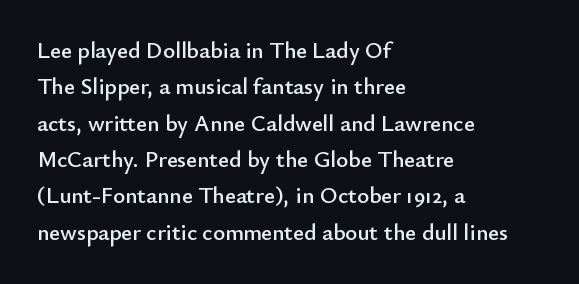
The image shows 23 px text type, upright; set left-aligned, normal line spacing (1.58x), normal letter spacing, not underlined.
